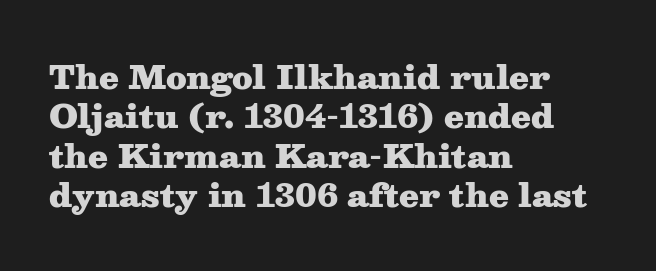
{"serif": "yes", "italic": "no", "bold": "yes", "weight": "heavy", "width": "wide", "stroke_contrast": "medium", "x_height": "medium", "monospaced": "no", "underline": "no", "align": "left", "line_spacing_ratio": 1.23, "letter_spacing": "normal", "letter_spacing_em": 0.0, "glyph_px": 32}
